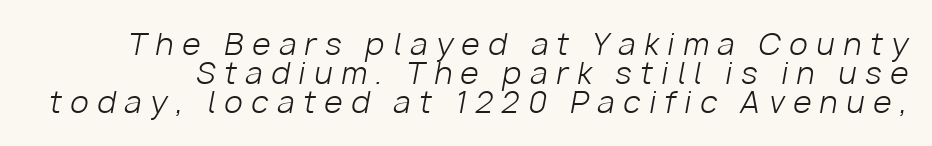
The image shows 30 px light type, italic (leaning right); set tight line spacing (0.97x), unusually wide letter spacing (+0.29 em), not underlined; low stroke contrast and a medium x-height.
